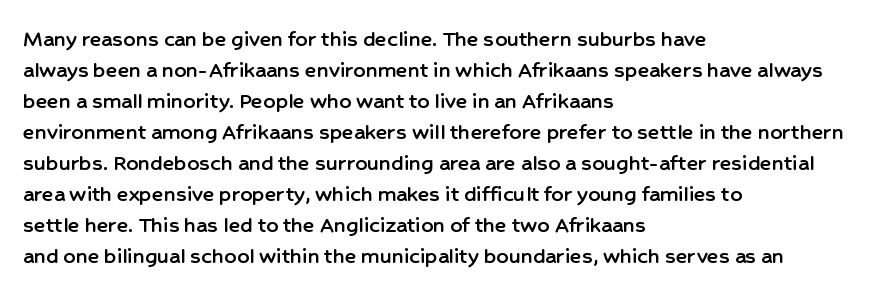
Q: Is the text italic (slanted)? A: No, it is upright.
Q: Is the text underlined? A: No.
Q: How is the paragraph aligned? A: Left-aligned.
Q: Is the spacing between letters normal or unusually wide? A: Normal.
Q: Is the spacing between lines tight, normal or loose? A: Normal.
